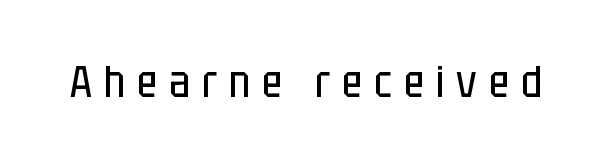
Q: Is the text bold? A: No.
Q: Is the text italic (slanted)? A: No, it is upright.
Q: Is the typeface a serif or a sans-serif typeface? A: Sans-serif.
Q: Is the text underlined? A: No.
Q: Is the spacing between letters normal or unusually wide? A: Unusually wide.
Q: Width (condensed, normal, or wide)? A: Condensed.
Q: Stroke contrast? A: Low.
Q: x-height? A: Large.
Q: Monospaced? A: No.
